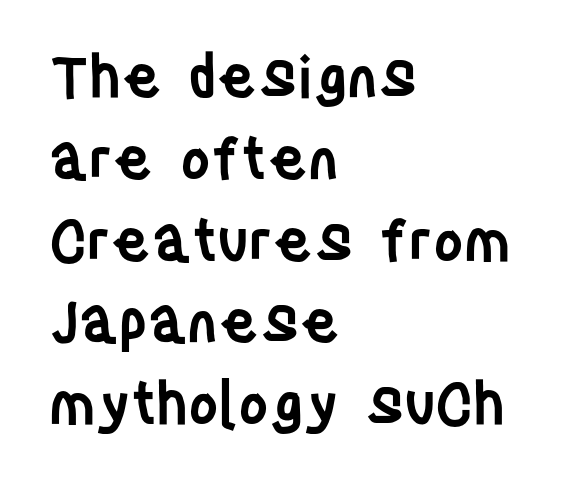
Q: Is the text bold? A: Semi-bold.
Q: Is the text italic (slanted)? A: No, it is upright.
Q: Is the typeface a serif or a sans-serif typeface? A: Sans-serif.
Q: Is the text underlined? A: No.
Q: How is the paragraph aligned? A: Left-aligned.
Q: Is the spacing between letters normal or unusually wide? A: Normal.
Q: Is the spacing between lines tight, normal or loose? A: Normal.
Q: Width (condensed, normal, or wide)? A: Condensed.
Q: Stroke contrast? A: Low.
Q: x-height? A: Large.
Q: Monospaced? A: No.
